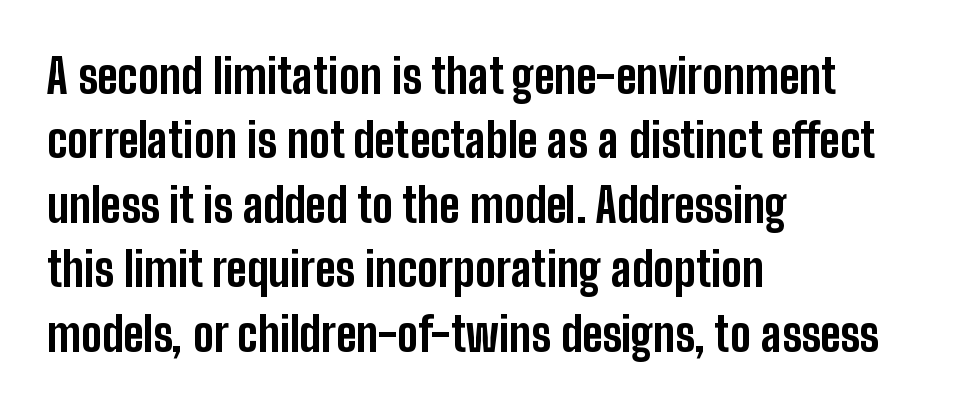
Q: Is the text bold? A: Yes.
Q: Is the text italic (slanted)? A: No, it is upright.
Q: Is the typeface a serif or a sans-serif typeface? A: Sans-serif.
Q: Is the text underlined? A: No.
Q: How is the paragraph aligned? A: Left-aligned.
Q: Is the spacing between letters normal or unusually wide? A: Normal.
Q: Is the spacing between lines tight, normal or loose? A: Normal.
Q: Width (condensed, normal, or wide)? A: Condensed.
Q: Stroke contrast? A: Low.
Q: x-height? A: Medium.
Q: Monospaced? A: No.
